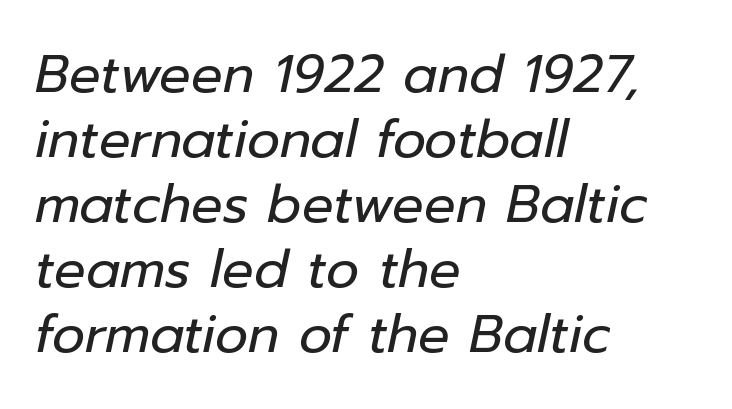
The passage shown has conventional tracking throughout. The setting favours the left margin, as ordinary paragraphs usually do. Would a proofreader flag this as italicized? Yes. The string is rendered with underlining switched off.
